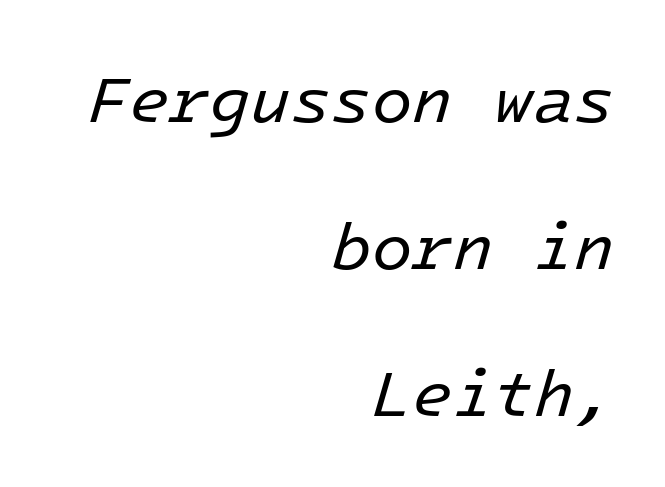
{"italic": "yes", "lean": "right", "slant_degrees": 16, "bold": "no", "weight": "regular", "width": "normal", "stroke_contrast": "low", "x_height": "medium", "monospaced": "yes", "underline": "no", "align": "right", "line_spacing": "loose", "line_spacing_ratio": 2.23, "letter_spacing": "normal", "letter_spacing_em": 0.0, "glyph_px": 66}
